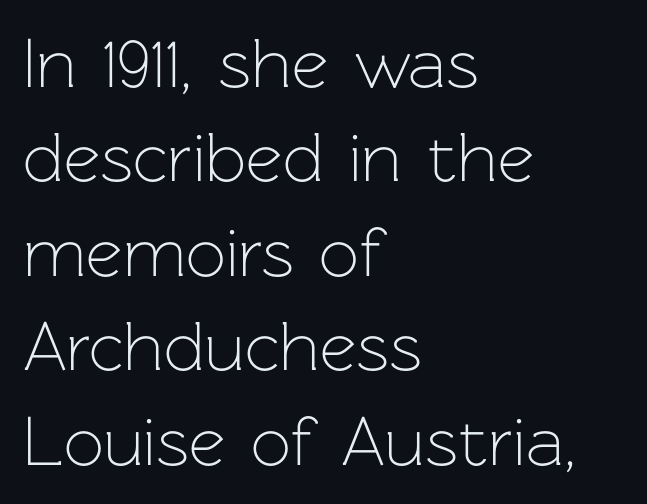
{"serif": "no", "italic": "no", "bold": "no", "weight": "light", "width": "normal", "stroke_contrast": "low", "x_height": "medium", "monospaced": "no", "underline": "no", "align": "left", "line_spacing": "normal", "line_spacing_ratio": 1.33, "letter_spacing": "normal", "letter_spacing_em": 0.0, "glyph_px": 71}
